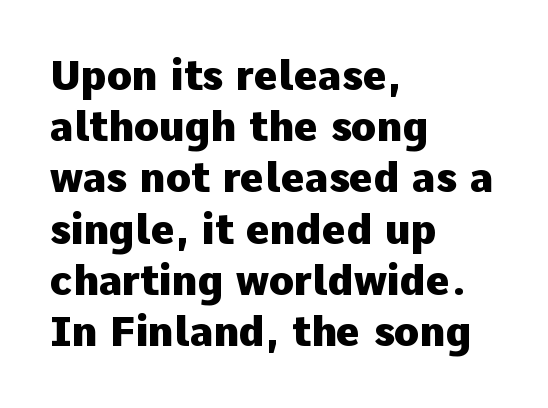
{"serif": "no", "italic": "no", "bold": "yes", "weight": "heavy", "width": "normal", "stroke_contrast": "low", "x_height": "medium", "monospaced": "no", "underline": "no", "align": "left", "line_spacing": "normal", "line_spacing_ratio": 1.25, "letter_spacing": "normal", "letter_spacing_em": 0.0, "glyph_px": 41}
